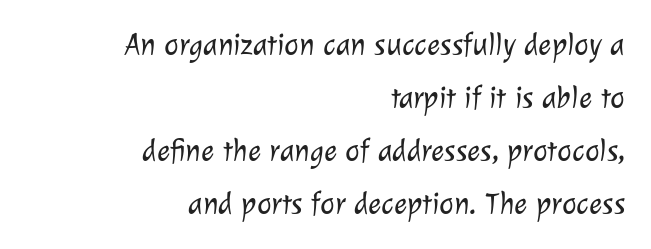
Bare-footed words on every line. Is the stroke heavy? The answer is a plain regular-or-lighter. A sans-serif font was chosen for this passage. Tracking value appears to be zero — textbook default spacing. A typesetter would call this proportional, since set widths differ per character.
